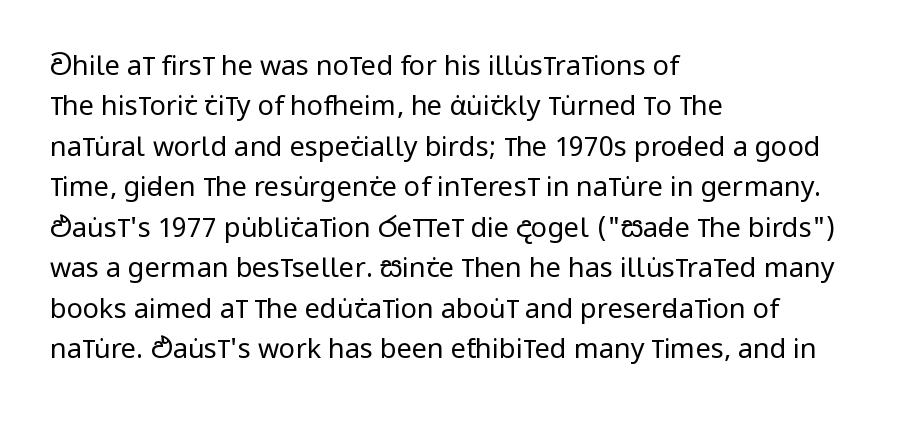
The image shows 27 px text type, upright; set left-aligned, normal line spacing (1.5x), normal letter spacing, not underlined.
